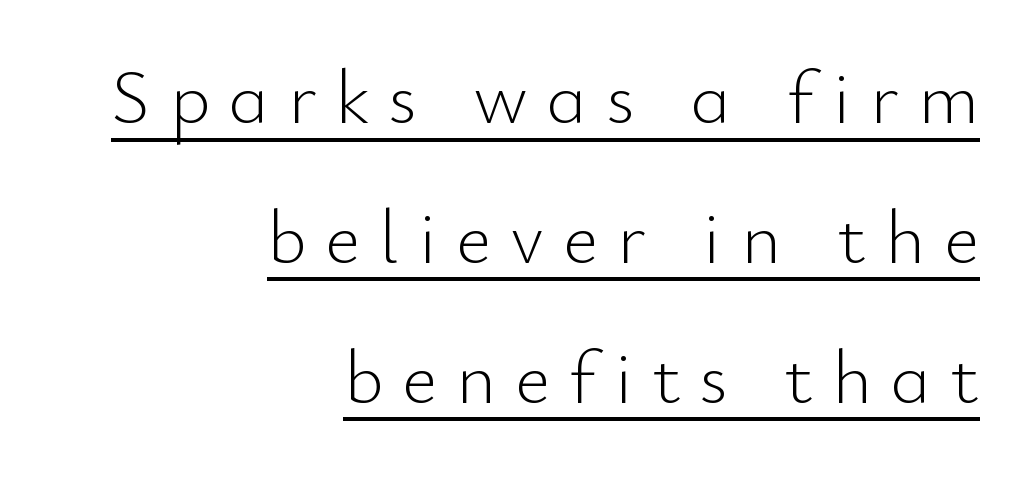
{"serif": "no", "italic": "no", "bold": "no", "weight": "light", "width": "normal", "stroke_contrast": "low", "x_height": "small", "monospaced": "no", "underline": "yes", "align": "right", "line_spacing_ratio": 1.84, "letter_spacing": "wide", "letter_spacing_em": 0.25, "glyph_px": 76}
